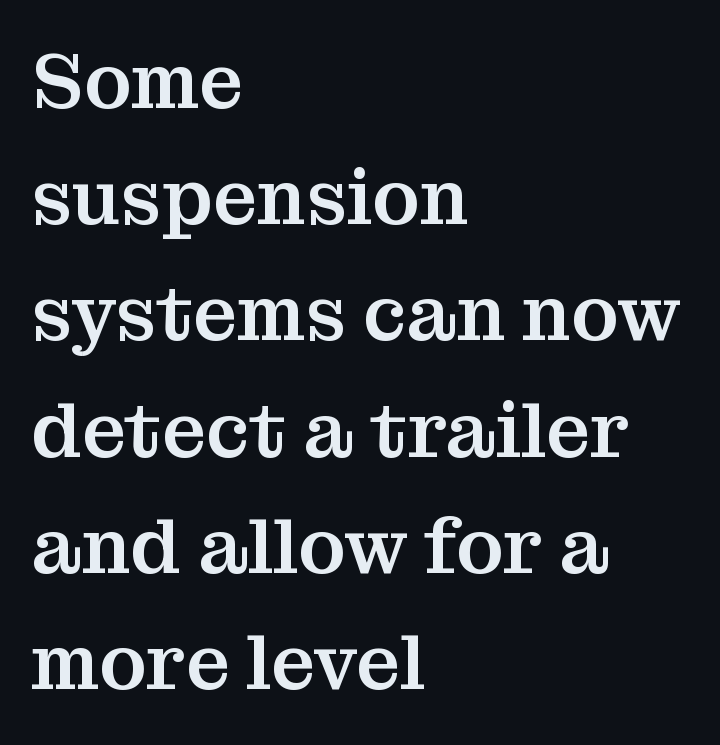
{"serif": "yes", "italic": "no", "width": "normal", "stroke_contrast": "medium", "x_height": "medium", "monospaced": "no", "underline": "no", "align": "left", "line_spacing": "normal", "line_spacing_ratio": 1.49, "letter_spacing": "normal", "letter_spacing_em": 0.0, "glyph_px": 78}
